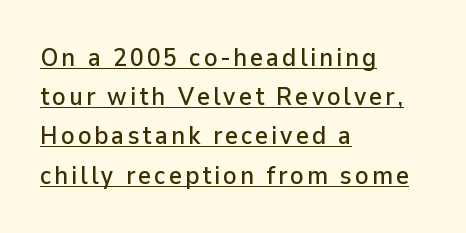
{"italic": "no", "underline": "yes", "align": "left", "line_spacing": "normal", "line_spacing_ratio": 1.57, "glyph_px": 25}
